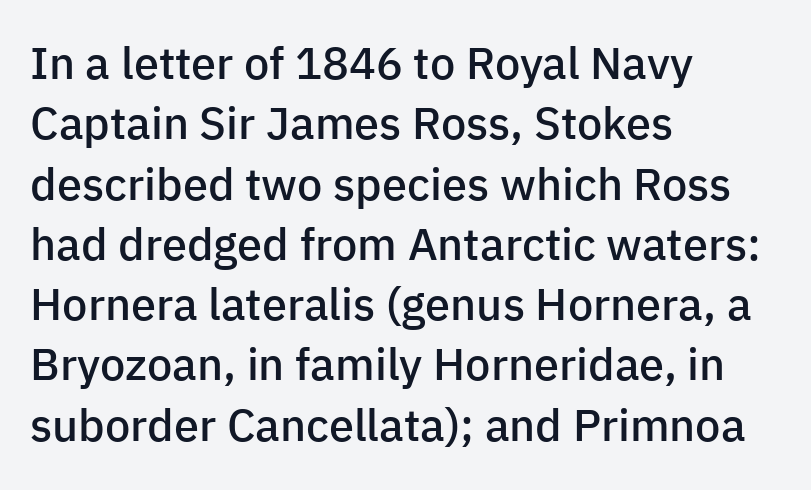
The image shows 45 px semibold sans-serif type, upright; set left-aligned, normal line spacing (1.34x), normal letter spacing, not underlined; low stroke contrast and a medium x-height.
